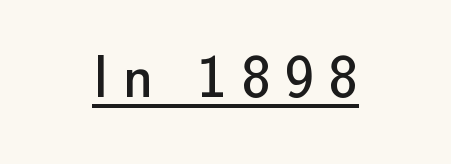
{"serif": "no", "italic": "no", "bold": "no", "weight": "regular", "width": "normal", "stroke_contrast": "low", "x_height": "small", "monospaced": "no", "underline": "yes", "letter_spacing": "wide", "letter_spacing_em": 0.23, "glyph_px": 60}
